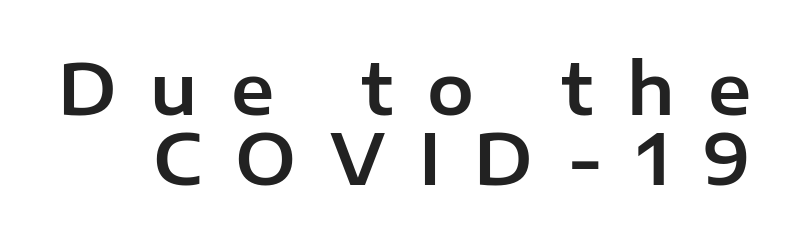
Q: Is the text italic (slanted)? A: No, it is upright.
Q: Is the typeface a serif or a sans-serif typeface? A: Sans-serif.
Q: Is the text underlined? A: No.
Q: Is the spacing between letters normal or unusually wide? A: Unusually wide.
Q: Is the spacing between lines tight, normal or loose? A: Tight.
Q: Width (condensed, normal, or wide)? A: Normal.
Q: Stroke contrast? A: Low.
Q: x-height? A: Medium.
Q: Monospaced? A: No.
